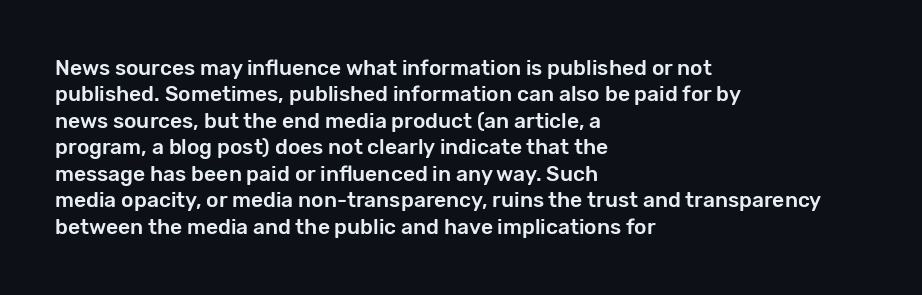
{"italic": "no", "underline": "no", "align": "left", "line_spacing": "normal", "line_spacing_ratio": 1.26, "letter_spacing": "normal", "letter_spacing_em": 0.0, "glyph_px": 21}
